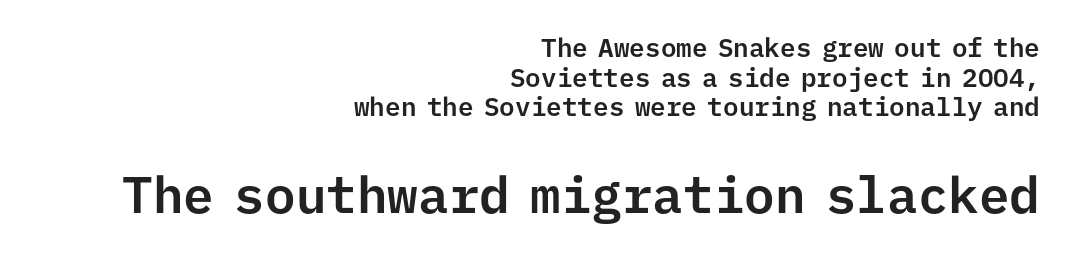
{"serif": "no", "italic": "no", "width": "normal", "stroke_contrast": "low", "x_height": "medium", "monospaced": "yes", "underline": "no", "align": "right", "line_spacing": "tight", "line_spacing_ratio": 1.14, "letter_spacing": "normal", "letter_spacing_em": 0.0, "larger_block": "second", "size_ratio": 1.96, "glyph_px": 51}
